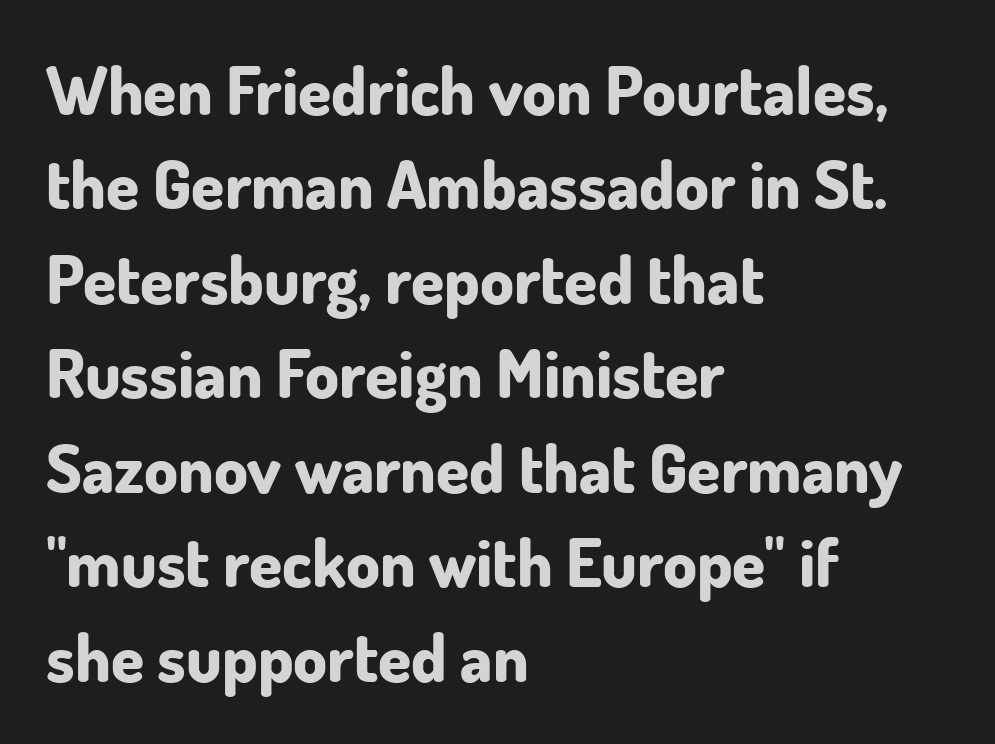
{"serif": "no", "italic": "no", "bold": "yes", "weight": "bold", "width": "normal", "stroke_contrast": "low", "x_height": "small", "monospaced": "no", "underline": "no", "align": "left", "line_spacing": "normal", "line_spacing_ratio": 1.41, "letter_spacing": "normal", "letter_spacing_em": 0.0, "glyph_px": 67}
